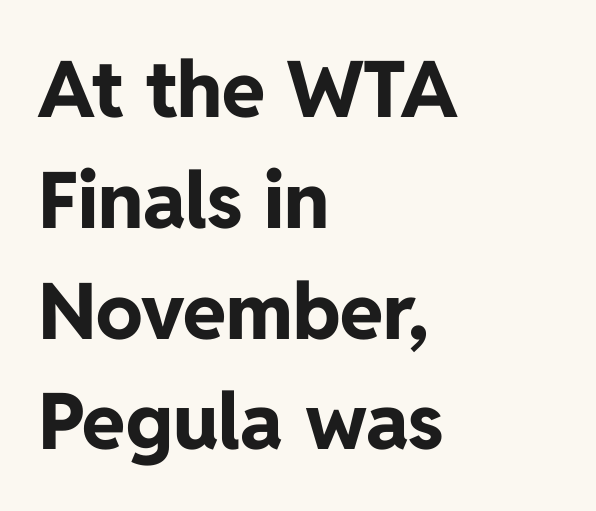
{"serif": "no", "italic": "no", "bold": "yes", "weight": "bold", "width": "normal", "stroke_contrast": "low", "x_height": "medium", "monospaced": "no", "underline": "no", "align": "left", "line_spacing": "normal", "line_spacing_ratio": 1.42, "letter_spacing": "normal", "letter_spacing_em": 0.0, "glyph_px": 78}
